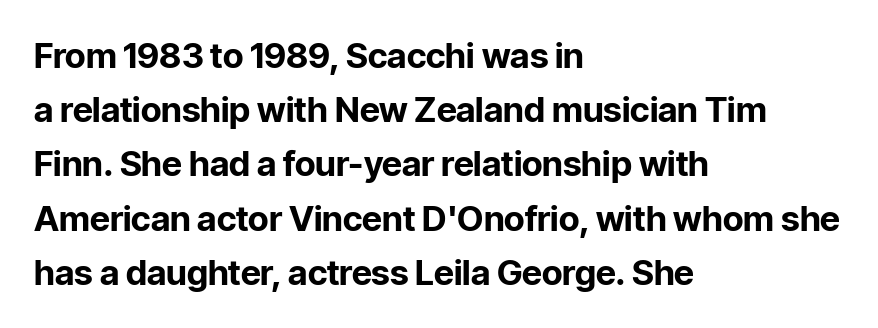
A typesetter would label this face a sans. Is the block centered? No — it sits flush against the left margin. Typographic density is high because the face is bold. Is the letter spacing exaggerated? No — it looks like the ordinary default. Lines of text with bare space underneath. You could not count columns in this text — the font is proportionally spaced.
